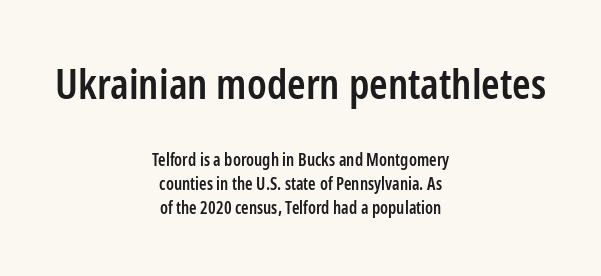
Size contrast runs from large at the top to small at the bottom. Quick note: interline space is typical. Does extra space separate the letters? No, they use regular spacing. Each row of text sits above clean, open space.
